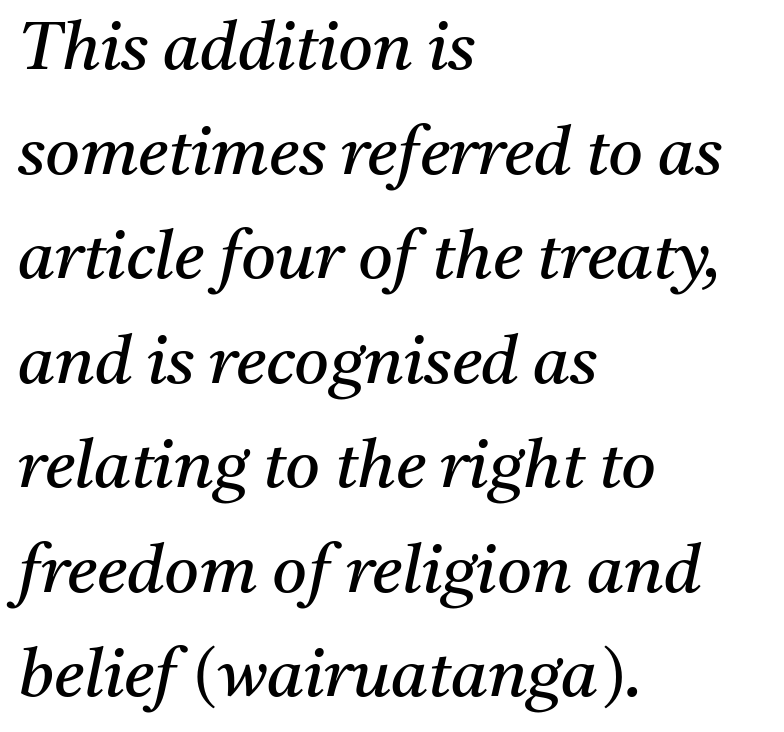
Yep, those are serifs on the letters. Interline gaps are of average width in this sample. Nothing unusual about the tracking: characters are spaced as the font intends. The paragraph shown leans on its left margin.
